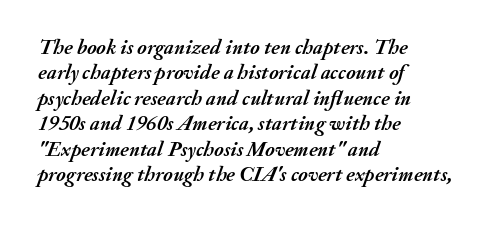
{"italic": "yes", "lean": "right", "slant_degrees": 20, "bold": "yes", "underline": "no", "align": "left", "line_spacing_ratio": 1.21, "letter_spacing": "normal", "letter_spacing_em": 0.0, "glyph_px": 21}
